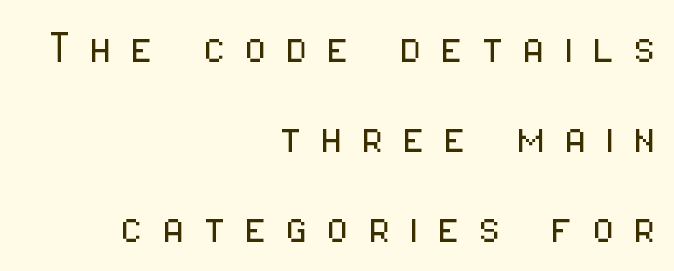
{"serif": "no", "italic": "no", "bold": "no", "weight": "light", "width": "condensed", "stroke_contrast": "low", "x_height": "medium", "monospaced": "no", "underline": "no", "align": "right", "line_spacing": "normal", "line_spacing_ratio": 1.7, "letter_spacing": "wide", "letter_spacing_em": 0.34, "glyph_px": 53}
